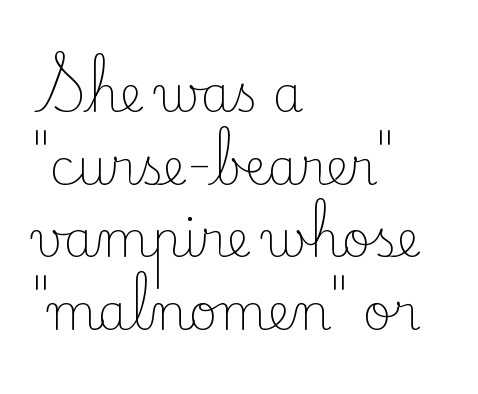
Q: Is the text bold? A: No.
Q: Is the text italic (slanted)? A: No, it is upright.
Q: Is the typeface a serif or a sans-serif typeface? A: Serif.
Q: Is the text underlined? A: No.
Q: How is the paragraph aligned? A: Left-aligned.
Q: Is the spacing between letters normal or unusually wide? A: Normal.
Q: Is the spacing between lines tight, normal or loose? A: Normal.
Q: Width (condensed, normal, or wide)? A: Normal.
Q: Stroke contrast? A: Low.
Q: x-height? A: Small.
Q: Monospaced? A: No.
